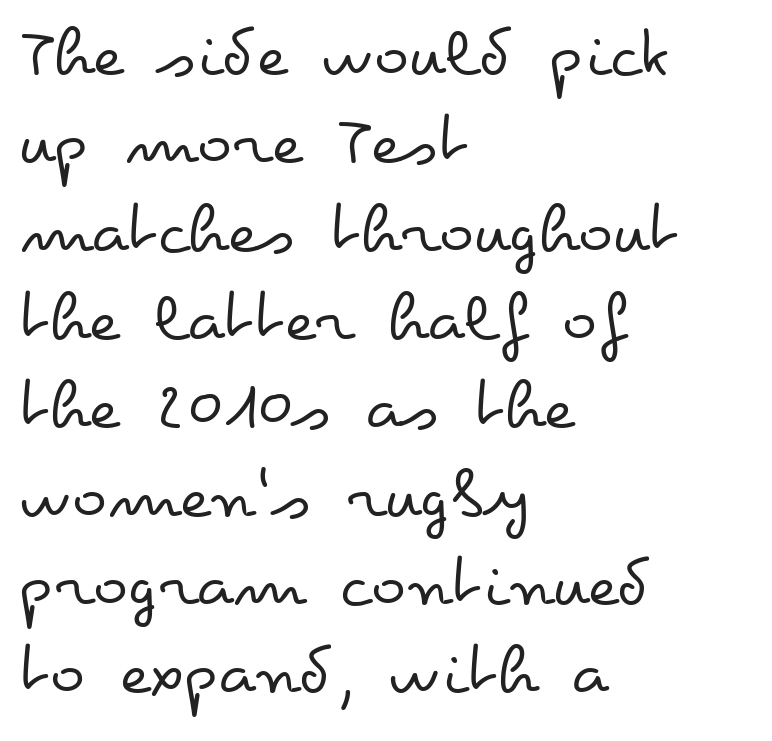
A typesetter would call this proportional, since set widths differ per character. The horizontal fit of the characters is conventional and even. The specimen omits any rule beneath the text block's lines. Compared with a typical body face, this is equally light or lighter still. The rag falls on the right side of this text block.
